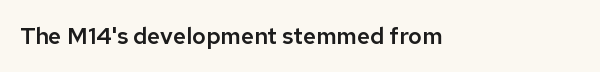
Each word holds together tightly as a unit, with standard inter-letter gaps. Posture: upright roman. The specimen omits any rule beneath the text block's lines.
